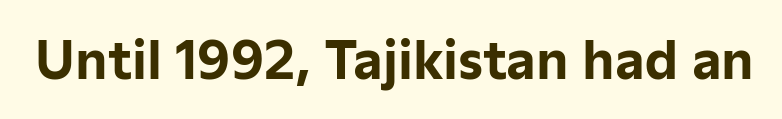
Q: Is the text bold? A: Yes.
Q: Is the text italic (slanted)? A: No, it is upright.
Q: Is the typeface a serif or a sans-serif typeface? A: Sans-serif.
Q: Is the text underlined? A: No.
Q: Is the spacing between letters normal or unusually wide? A: Normal.
Q: Width (condensed, normal, or wide)? A: Normal.
Q: Stroke contrast? A: Low.
Q: x-height? A: Medium.
Q: Monospaced? A: No.
